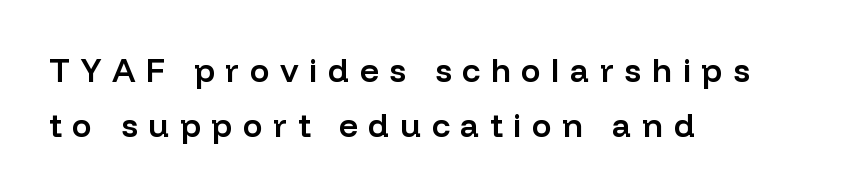
Character widths vary here, with narrow letters taking less room than wide ones. Reading down the column, the eye jumps a familiar distance to each next line. Words float on clear page, feet unadorned. The text block is weighted toward the left margin, trailing off unevenly rightward.
